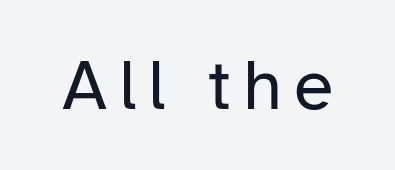
Q: Is the text bold? A: No.
Q: Is the text italic (slanted)? A: No, it is upright.
Q: Is the typeface a serif or a sans-serif typeface? A: Sans-serif.
Q: Is the text underlined? A: No.
Q: Width (condensed, normal, or wide)? A: Normal.
Q: Stroke contrast? A: Low.
Q: x-height? A: Medium.
Q: Monospaced? A: No.
